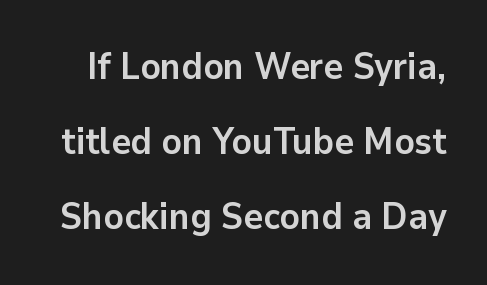
{"serif": "no", "italic": "no", "bold": "yes", "weight": "semibold", "width": "normal", "stroke_contrast": "low", "x_height": "medium", "monospaced": "no", "underline": "no", "line_spacing": "loose", "line_spacing_ratio": 2.03, "letter_spacing": "normal", "letter_spacing_em": 0.0, "glyph_px": 37}
